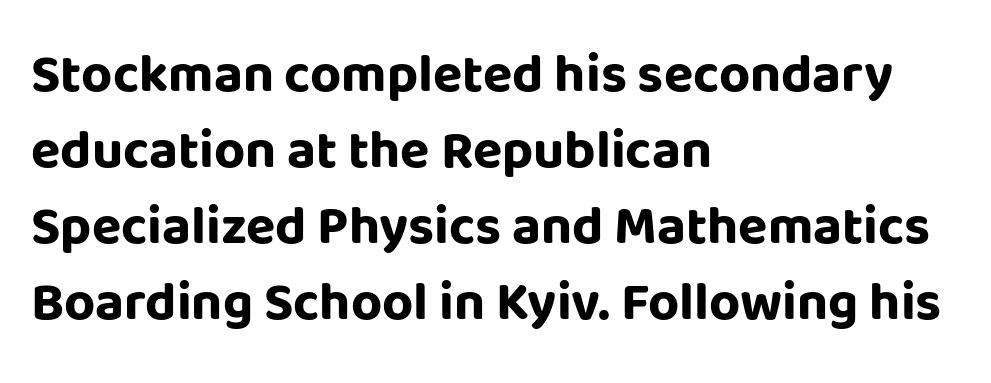
The image shows 54 px bold sans-serif type, upright; set left-aligned, normal line spacing (1.41x), normal letter spacing, not underlined; low stroke contrast and a large x-height.
